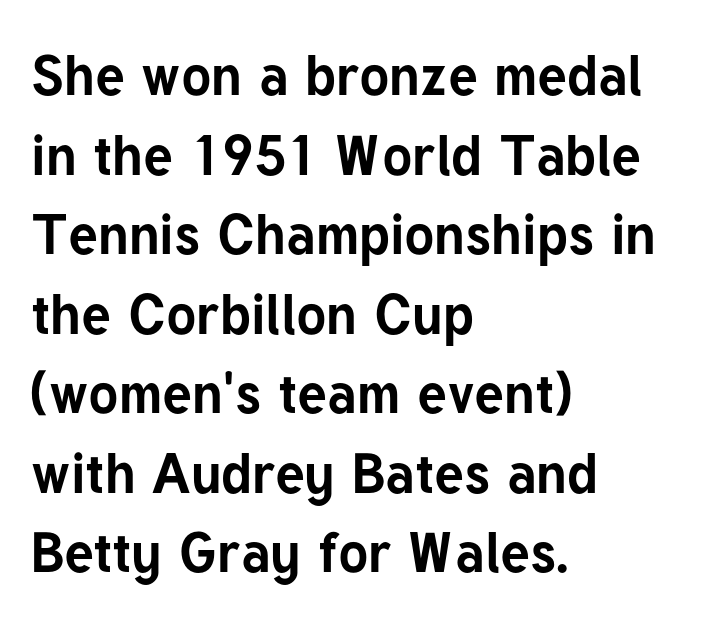
{"serif": "no", "italic": "no", "bold": "yes", "weight": "bold", "width": "normal", "stroke_contrast": "low", "x_height": "medium", "monospaced": "no", "underline": "no", "align": "left", "line_spacing": "normal", "line_spacing_ratio": 1.42, "letter_spacing": "normal", "letter_spacing_em": 0.0, "glyph_px": 56}
